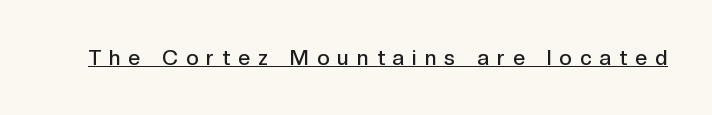
Q: Is the text bold? A: Semi-bold.
Q: Is the text italic (slanted)? A: No, it is upright.
Q: Is the text underlined? A: Yes.
Q: Is the spacing between letters normal or unusually wide? A: Unusually wide.
